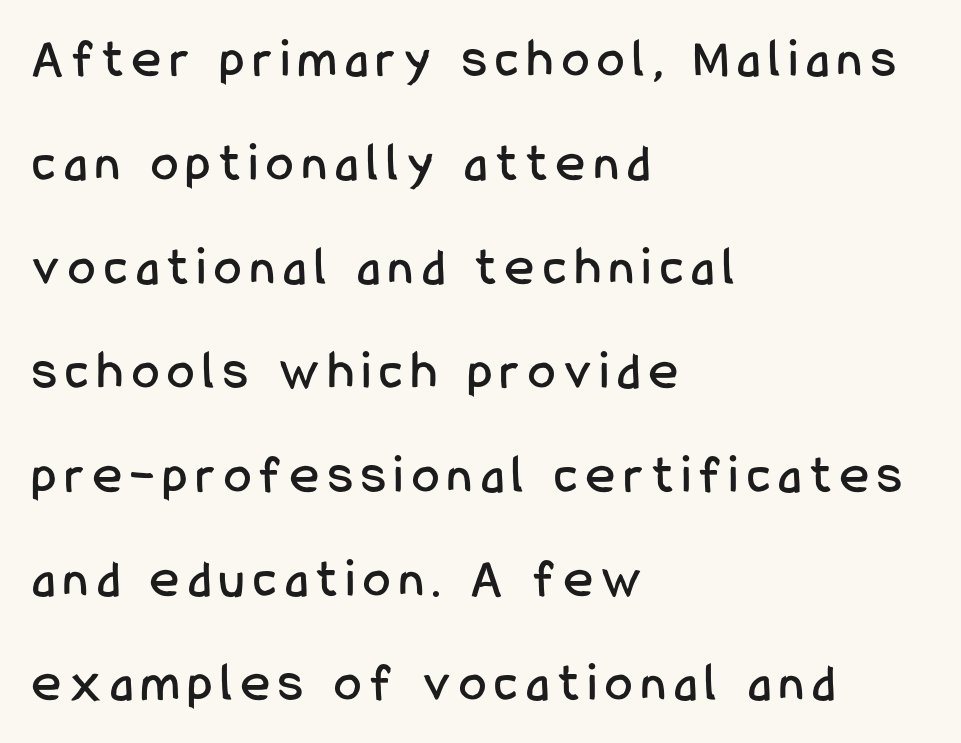
{"serif": "no", "italic": "no", "width": "condensed", "stroke_contrast": "low", "x_height": "medium", "monospaced": "no", "underline": "no", "align": "left", "line_spacing_ratio": 1.89, "glyph_px": 55}
